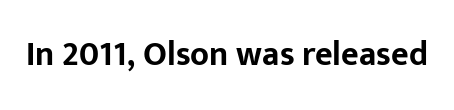
Q: Is the text bold? A: Yes.
Q: Is the text italic (slanted)? A: No, it is upright.
Q: Is the typeface a serif or a sans-serif typeface? A: Sans-serif.
Q: Is the text underlined? A: No.
Q: Is the spacing between letters normal or unusually wide? A: Normal.
Q: Width (condensed, normal, or wide)? A: Normal.
Q: Stroke contrast? A: Low.
Q: x-height? A: Medium.
Q: Monospaced? A: No.
